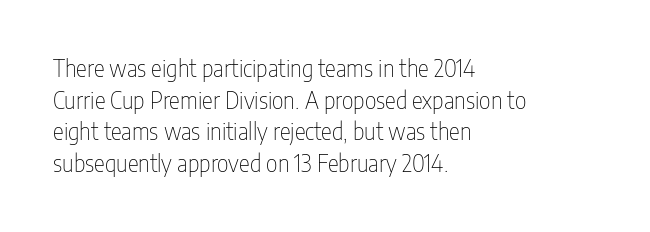
A roman cut, with each character standing at attention. Line spacing here is normal. The text block is weighted toward the left margin, trailing off unevenly rightward. Lines of text with bare space underneath. Nothing unusual about the tracking: characters are spaced as the font intends. A quiet, ordinary-to-light weight characterises the typeface.
